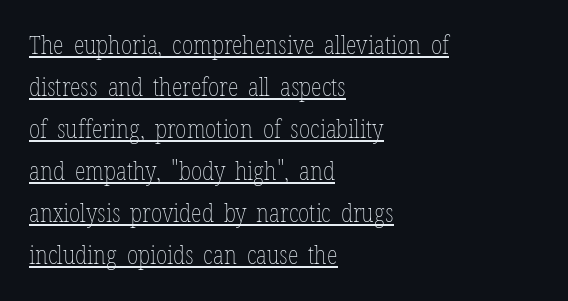
The image shows 25 px text type, upright; set left-aligned, normal line spacing (1.68x), normal letter spacing, underlined.
